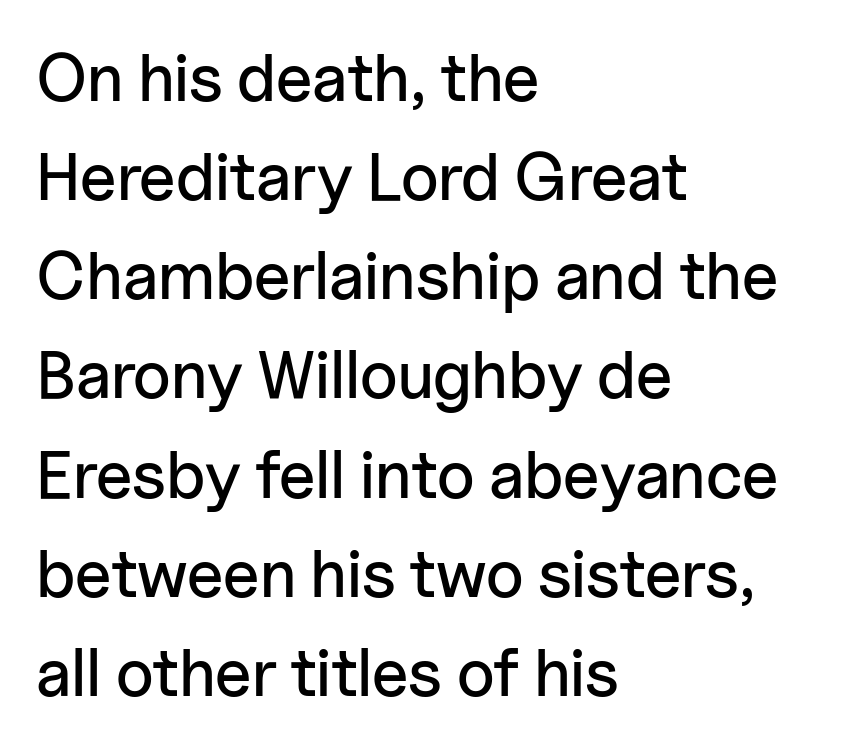
Q: Is the text italic (slanted)? A: No, it is upright.
Q: Is the typeface a serif or a sans-serif typeface? A: Sans-serif.
Q: Is the text underlined? A: No.
Q: How is the paragraph aligned? A: Left-aligned.
Q: Is the spacing between letters normal or unusually wide? A: Normal.
Q: Is the spacing between lines tight, normal or loose? A: Normal.
Q: Width (condensed, normal, or wide)? A: Normal.
Q: Stroke contrast? A: Low.
Q: x-height? A: Medium.
Q: Monospaced? A: No.
